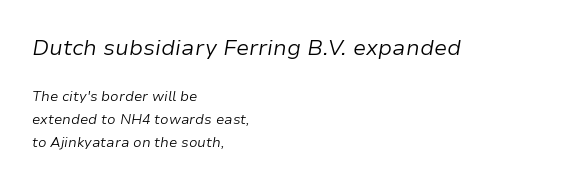
The image shows 22 px text type, italic (leaning right); set left-aligned, normal line spacing (1.64x), normal letter spacing, not underlined; the first (top) block is 1.57x larger.
